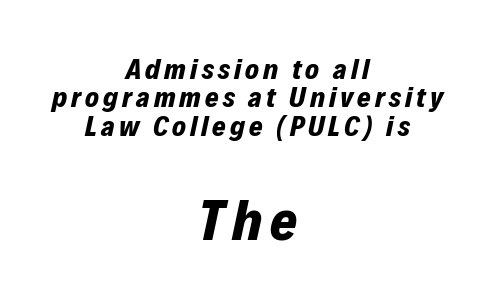
Posture: slanted. Does the bottom block carry the larger type? Yes, it does. These lines stack symmetrically, like a column narrowing and widening about its center. Spacing verdict: proportional, widths tailored to each character. Leading: reduced.
